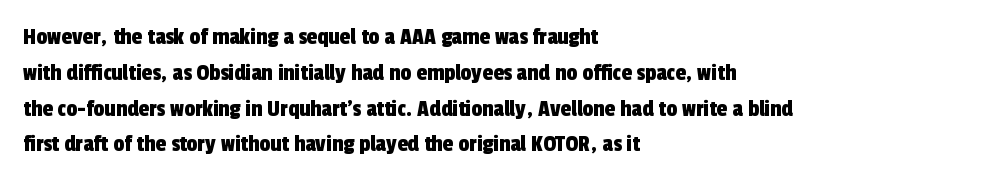
Check the space under the baseline: it is left empty. Successive baselines arrive at the customary interval. No extra tracking has been applied to these lines. The paragraph has a hard left edge and a soft right edge.
